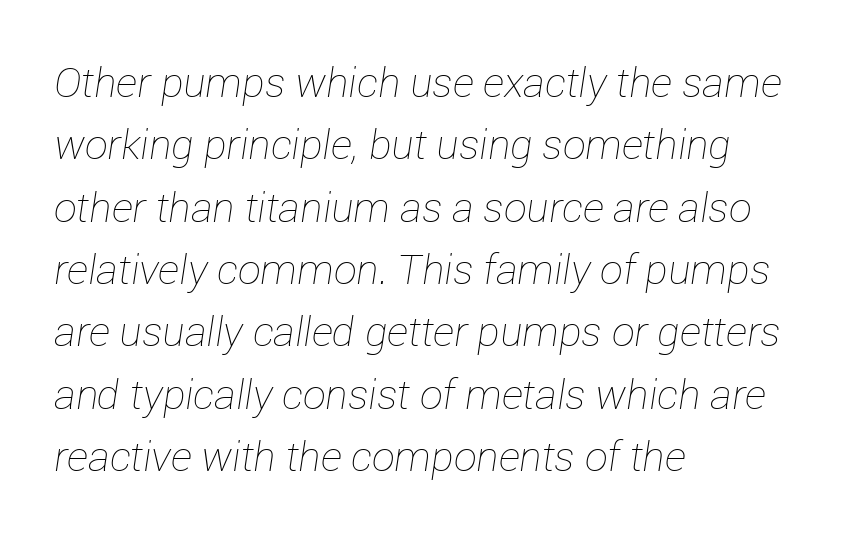
Nothing heavy about these letters — not bold at all. Leading: standard. The specimen reads as italic at a glance. Here the designer chose a conventional face with non-uniform glyph widths. Has an underline been added? It has not.
